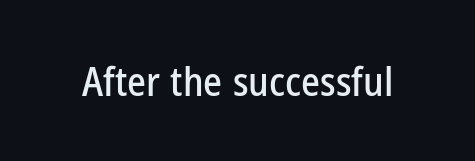
A typesetter would call this zero additional tracking. The rendering uses natural spacing where letterforms have individual widths. No feet cap the strokes, marking this as sans-serif type. These lines were composed using upright roman letters.
